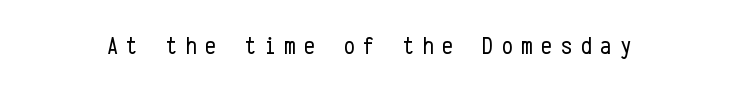
The image shows 25 px text type, upright; set unusually wide letter spacing (+0.34 em), not underlined.
